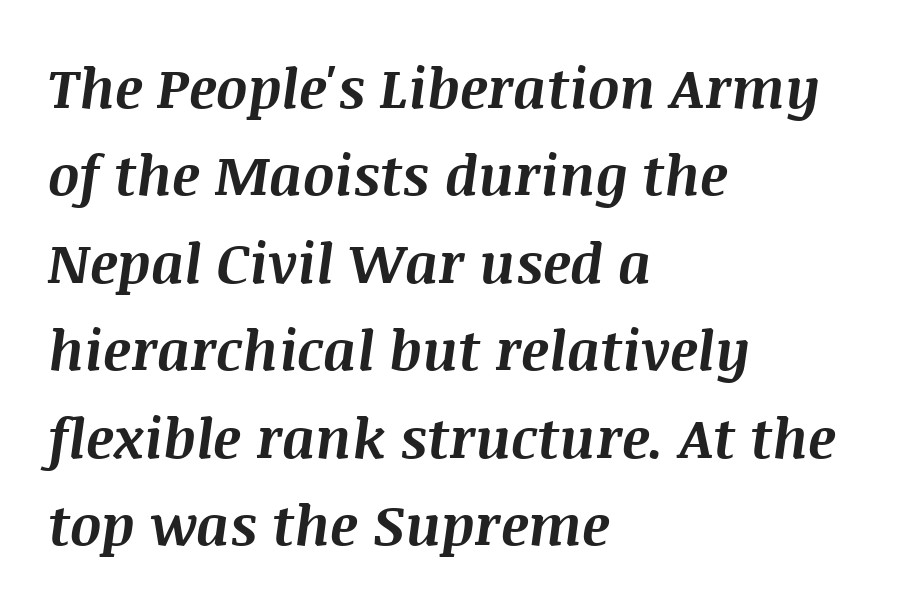
{"italic": "yes", "lean": "right", "slant_degrees": 8, "bold": "yes", "weight": "bold", "width": "normal", "stroke_contrast": "medium", "x_height": "large", "monospaced": "no", "underline": "no", "align": "left", "line_spacing": "normal", "line_spacing_ratio": 1.59, "letter_spacing": "normal", "letter_spacing_em": 0.0, "glyph_px": 55}
